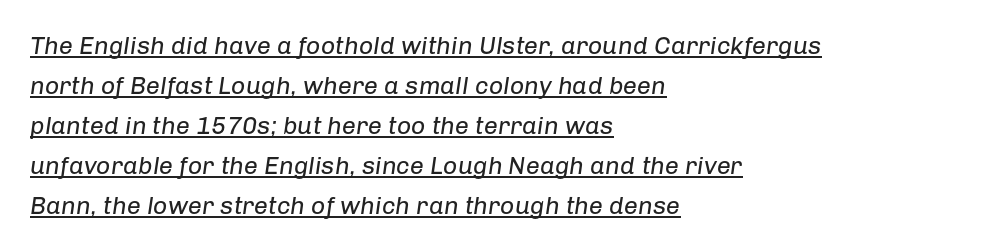
The face used here is rendered with its standard letterfit. Line beginnings align vertically; line endings do not. Notice how a bar underscores the lettering throughout. Would a proofreader flag this as italicized? Yes.
